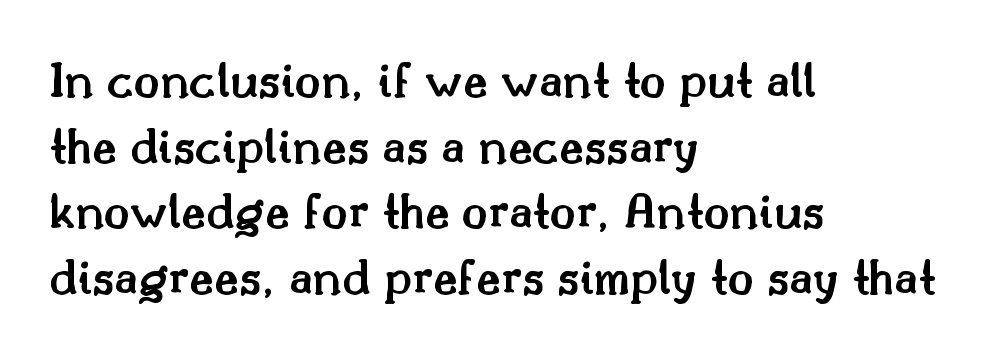
The image shows 53 px semibold serif type, upright; set left-aligned, line spacing 1.24x, normal letter spacing, not underlined; medium stroke contrast and a small x-height.
